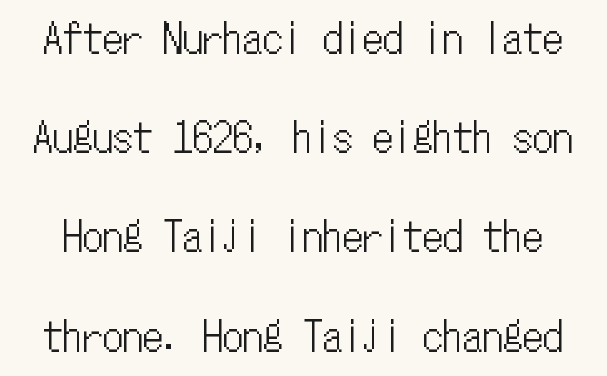
The image shows 40 px condensed type, upright, monospaced; set loose line spacing (2.48x), normal letter spacing, not underlined; low stroke contrast and a medium x-height.
